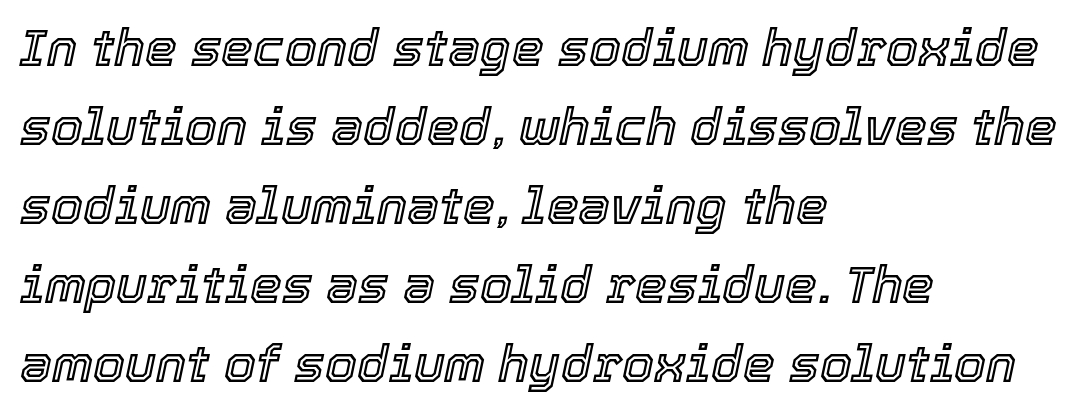
Italic: yes, the glyphs are oblique. This sample keeps an unexceptional amount of space between lines. Spacing between characters is what you'd get straight out of the box. Nobody drew a line under any word here. Note the varied advance widths — an 'i' is clearly narrower than an 'm'.
